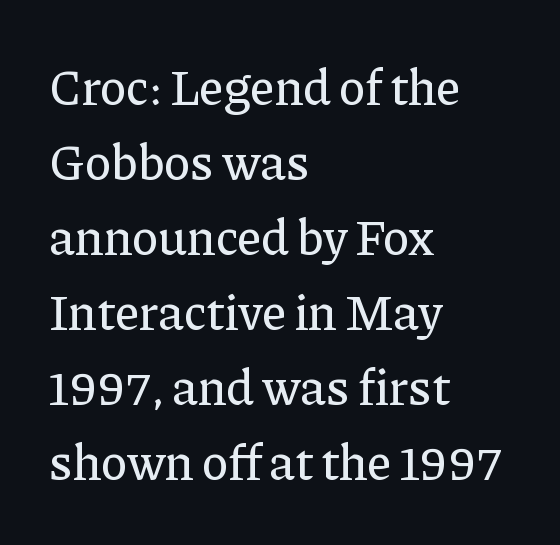
Standard letterfit; no display-style spreading of the glyphs. A clean baseline with only descenders dipping below it. These lines were composed using upright roman letters. Is this a sans? No — the strokes have serifs. The face used here is proportionally spaced, like ordinary book or web type. Compared with typical paragraphs, the rows here are spaced about the same.
